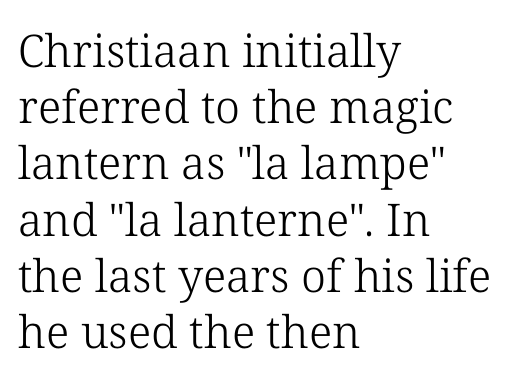
The image shows 45 px light serif type, upright; set left-aligned, normal line spacing (1.25x), normal letter spacing, not underlined; low stroke contrast and a medium x-height.
